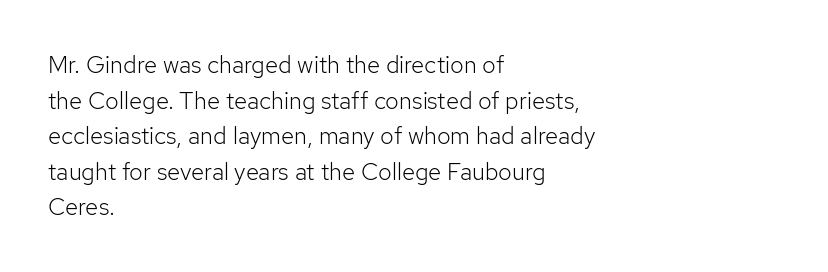
No italicization has been applied; the sample stays upright. Each line starts at the same left margin while the right side varies. Weight: regular or lighter. Compared with typical paragraphs, the rows here are spaced about the same. No extra tracking has been applied to these lines. Any mark beneath the type? The region is blank.
